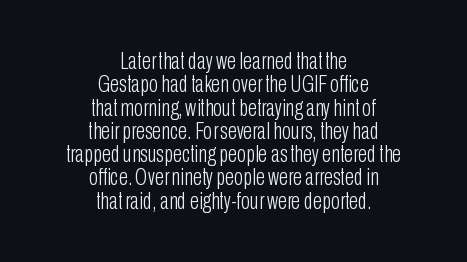
{"italic": "no", "bold": "no", "underline": "no", "align": "center", "line_spacing": "tight", "line_spacing_ratio": 0.97, "letter_spacing": "normal", "letter_spacing_em": 0.0, "glyph_px": 24}
